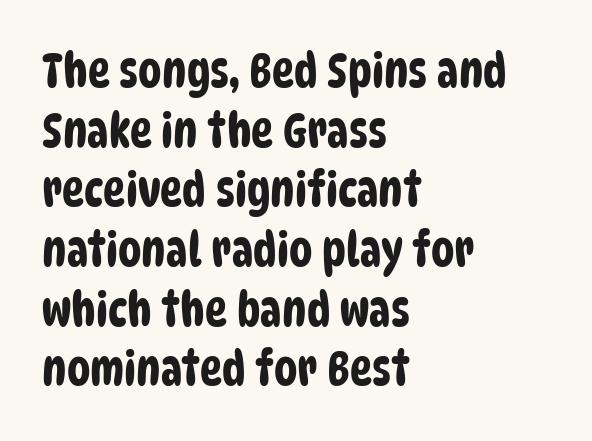
Q: Is the typeface a serif or a sans-serif typeface? A: Sans-serif.
Q: Is the text underlined? A: No.
Q: How is the paragraph aligned? A: Left-aligned.
Q: Is the spacing between letters normal or unusually wide? A: Normal.
Q: Is the spacing between lines tight, normal or loose? A: Normal.
Q: Width (condensed, normal, or wide)? A: Condensed.
Q: Stroke contrast? A: Low.
Q: x-height? A: Large.
Q: Monospaced? A: No.
